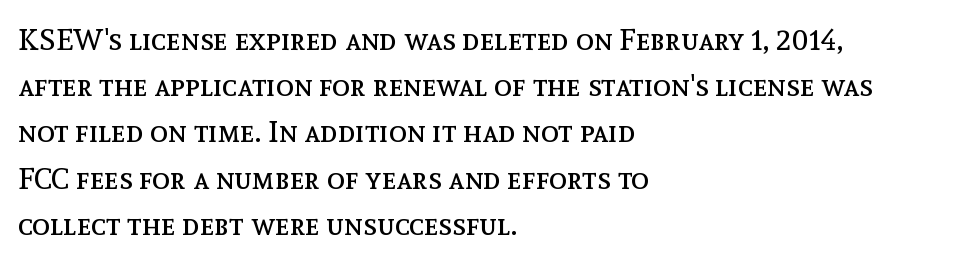
Casual observation: everything's shoved over to the left. Think standard paragraph weight, or any step lighter than that. The horizontal fit of the characters is conventional and even. Leading: standard. Proportional: the letters do not fall into vertical columns. Italic: no, the glyphs are upright roman.
